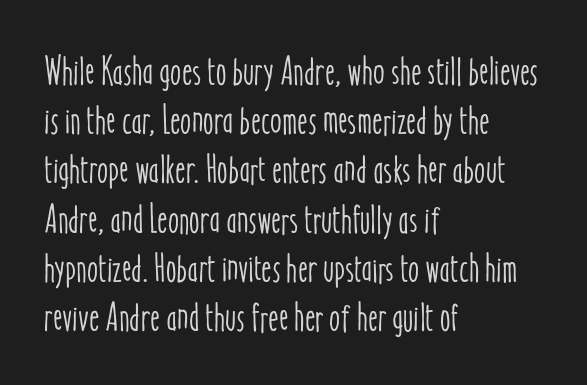
{"italic": "no", "width": "condensed", "stroke_contrast": "low", "x_height": "medium", "monospaced": "no", "underline": "no", "align": "left", "line_spacing_ratio": 1.23, "letter_spacing": "normal", "letter_spacing_em": 0.0, "glyph_px": 40}
